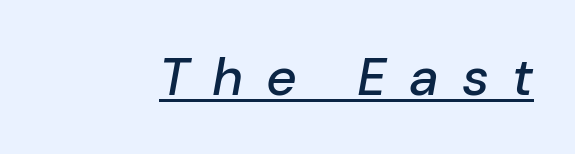
The image shows 53 px text type, italic (leaning right); set unusually wide letter spacing (+0.43 em), underlined; low stroke contrast and a medium x-height.
